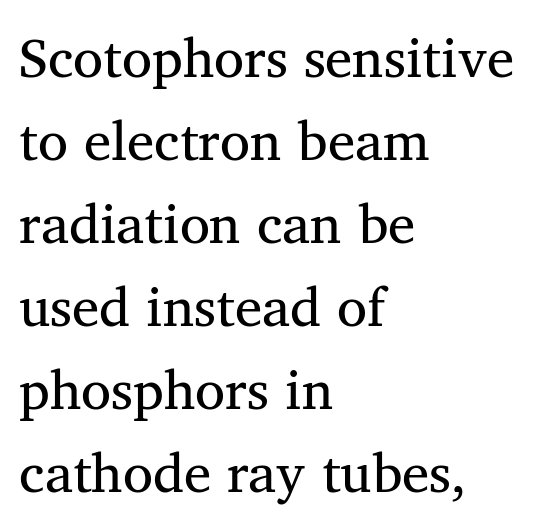
In terms of letterform style, serifs are clearly present. Horizontal bands of white between lines are of average thickness. Any mark beneath the type? The region is blank. This is not heavy type; no bold has been used. Posture: vertical.
